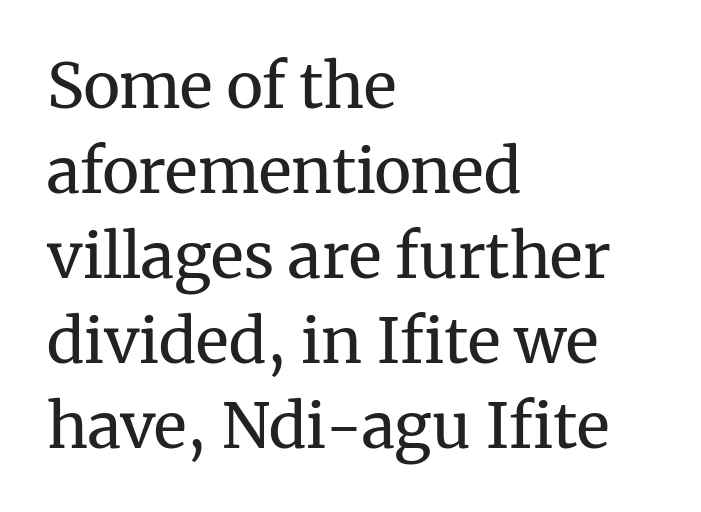
{"serif": "yes", "italic": "no", "bold": "no", "weight": "regular", "width": "normal", "stroke_contrast": "medium", "x_height": "medium", "monospaced": "no", "underline": "no", "align": "left", "line_spacing": "normal", "line_spacing_ratio": 1.37, "letter_spacing": "normal", "letter_spacing_em": 0.0, "glyph_px": 62}
